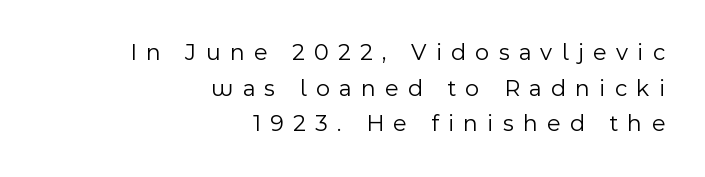
{"italic": "no", "bold": "no", "underline": "no", "align": "right", "line_spacing": "normal", "line_spacing_ratio": 1.48, "letter_spacing": "wide", "letter_spacing_em": 0.39, "glyph_px": 24}
